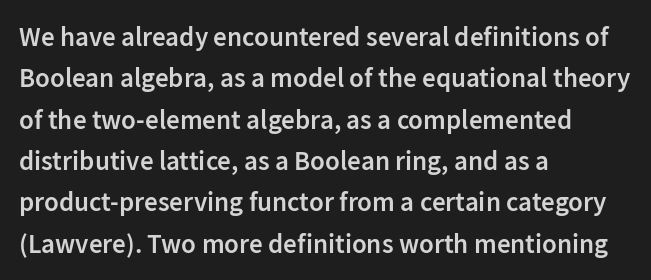
Q: Is the text bold? A: Semi-bold.
Q: Is the text italic (slanted)? A: No, it is upright.
Q: Is the text underlined? A: No.
Q: How is the paragraph aligned? A: Left-aligned.
Q: Is the spacing between letters normal or unusually wide? A: Normal.
Q: Is the spacing between lines tight, normal or loose? A: Normal.
